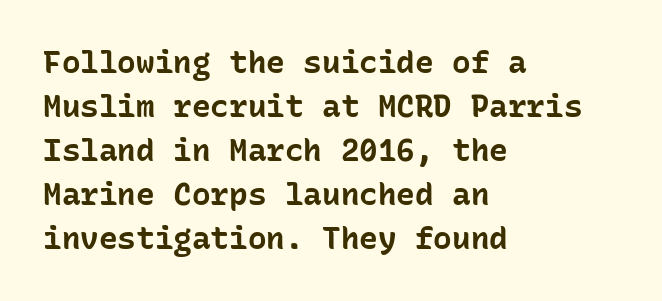
{"serif": "no", "italic": "no", "bold": "yes", "weight": "bold", "width": "normal", "stroke_contrast": "low", "x_height": "medium", "monospaced": "yes", "underline": "no", "align": "left", "line_spacing": "normal", "line_spacing_ratio": 1.42, "letter_spacing": "normal", "letter_spacing_em": 0.0, "glyph_px": 31}
